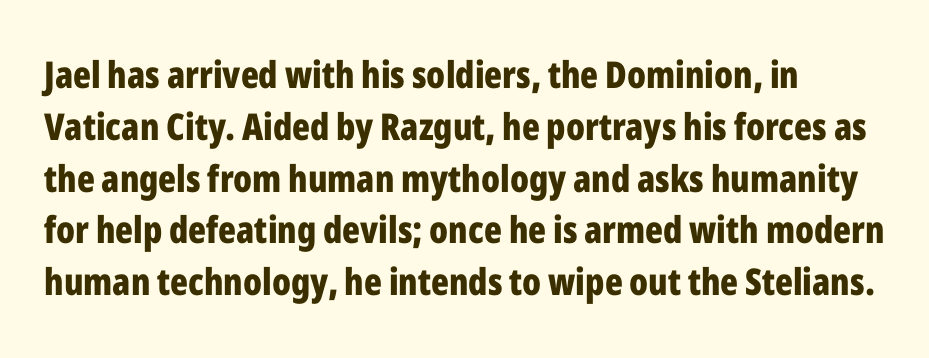
The image shows 37 px bold, condensed sans-serif type, upright; set left-aligned, normal line spacing (1.4x), normal letter spacing, not underlined; low stroke contrast and a medium x-height.
